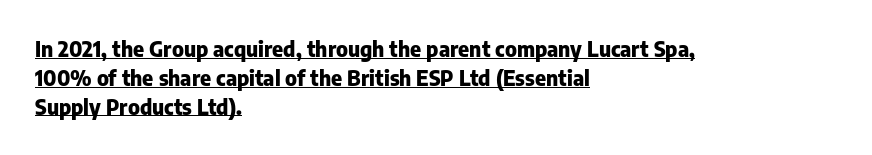
The image shows 21 px bold type, upright; set left-aligned, normal line spacing (1.37x), normal letter spacing, underlined.
